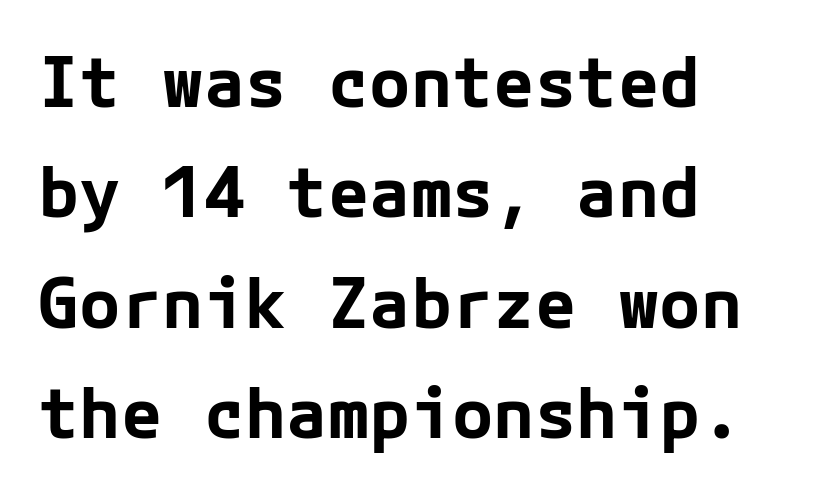
Notice how the stems are strictly vertical — no italics here. As a designer I'd log this as weight 700, bold. Observe the absence of serifs on each vertical stroke in this sample. One-word summary of the alignment: left. How are the letters spaced? Ordinarily, with no added tracking.
